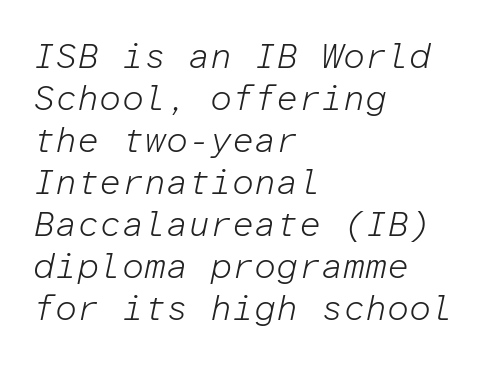
{"italic": "yes", "lean": "right", "slant_degrees": 12, "bold": "no", "weight": "light", "width": "normal", "stroke_contrast": "low", "x_height": "medium", "monospaced": "yes", "underline": "no", "align": "left", "line_spacing_ratio": 1.2, "letter_spacing": "normal", "letter_spacing_em": 0.0, "glyph_px": 35}
